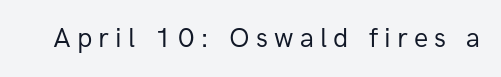
{"serif": "no", "italic": "no", "bold": "no", "weight": "regular", "width": "normal", "stroke_contrast": "low", "x_height": "medium", "monospaced": "no", "underline": "no", "letter_spacing": "wide", "letter_spacing_em": 0.22, "glyph_px": 28}
